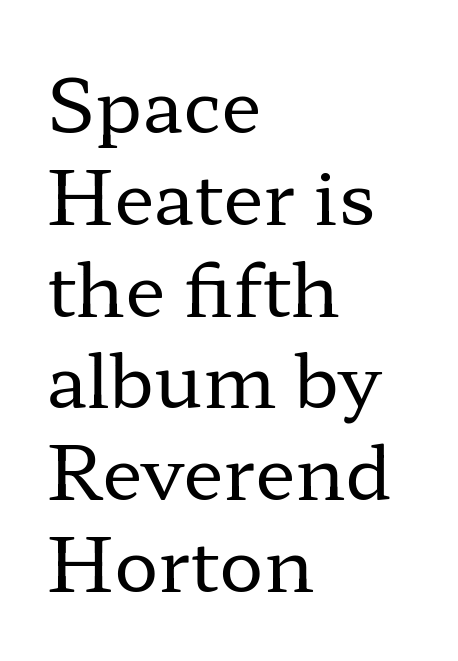
{"serif": "yes", "italic": "no", "bold": "no", "weight": "regular", "width": "wide", "stroke_contrast": "low", "x_height": "medium", "monospaced": "no", "underline": "no", "align": "left", "line_spacing_ratio": 1.24, "letter_spacing": "normal", "letter_spacing_em": 0.0, "glyph_px": 74}
